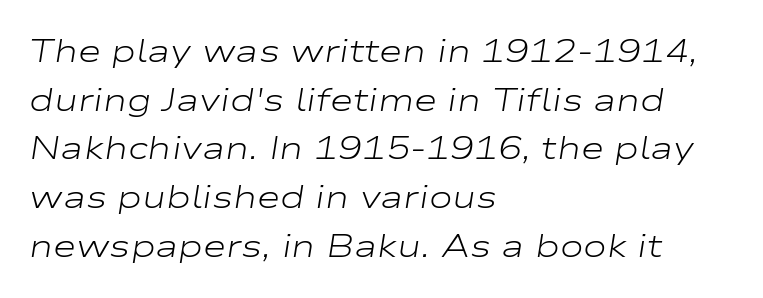
{"italic": "yes", "lean": "right", "slant_degrees": 9, "bold": "no", "weight": "light", "width": "wide", "stroke_contrast": "low", "x_height": "medium", "monospaced": "no", "underline": "no", "align": "left", "line_spacing": "normal", "line_spacing_ratio": 1.52, "letter_spacing": "normal", "letter_spacing_em": 0.0, "glyph_px": 32}
